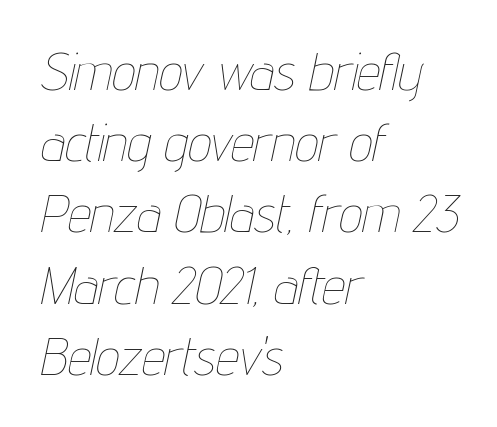
The image shows 52 px thin, condensed type, italic (leaning right); set left-aligned, normal line spacing (1.37x), normal letter spacing, not underlined; low stroke contrast and a medium x-height.
